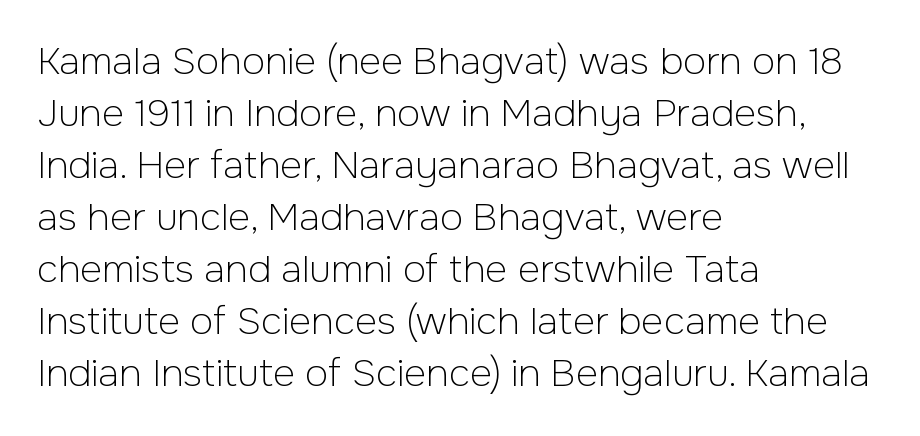
Q: Is the text bold? A: No.
Q: Is the text italic (slanted)? A: No, it is upright.
Q: Is the typeface a serif or a sans-serif typeface? A: Sans-serif.
Q: Is the text underlined? A: No.
Q: How is the paragraph aligned? A: Left-aligned.
Q: Is the spacing between letters normal or unusually wide? A: Normal.
Q: Is the spacing between lines tight, normal or loose? A: Normal.
Q: Width (condensed, normal, or wide)? A: Normal.
Q: Stroke contrast? A: Low.
Q: x-height? A: Medium.
Q: Monospaced? A: No.
